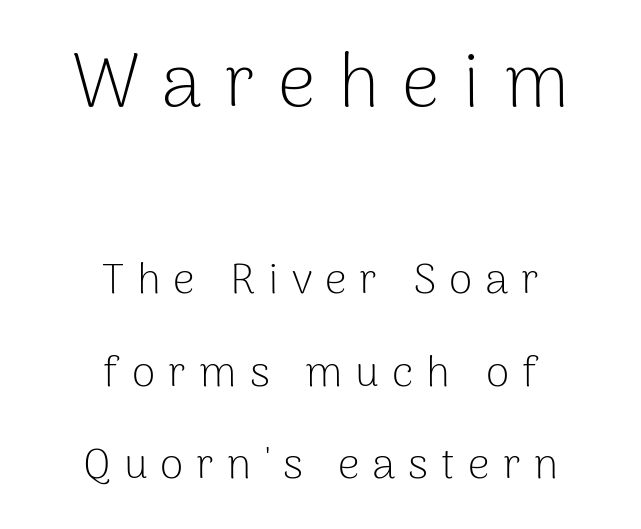
{"serif": "no", "italic": "no", "bold": "no", "weight": "light", "width": "normal", "stroke_contrast": "low", "x_height": "medium", "monospaced": "no", "underline": "no", "align": "center", "line_spacing": "loose", "line_spacing_ratio": 2.15, "letter_spacing": "wide", "letter_spacing_em": 0.3, "larger_block": "first", "size_ratio": 1.74, "glyph_px": 75}
